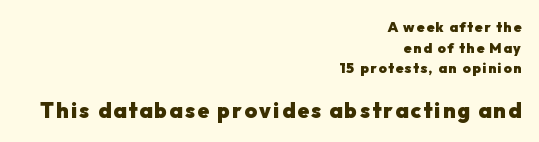
The image shows 21 px bold type, upright; set right-aligned, normal line spacing (1.47x), not underlined; the second (bottom) block is 1.5x larger.
